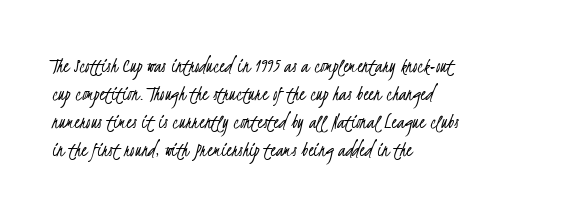
{"bold": "no", "underline": "no", "align": "left", "line_spacing": "normal", "line_spacing_ratio": 1.28, "letter_spacing": "normal", "letter_spacing_em": 0.0, "glyph_px": 22}
